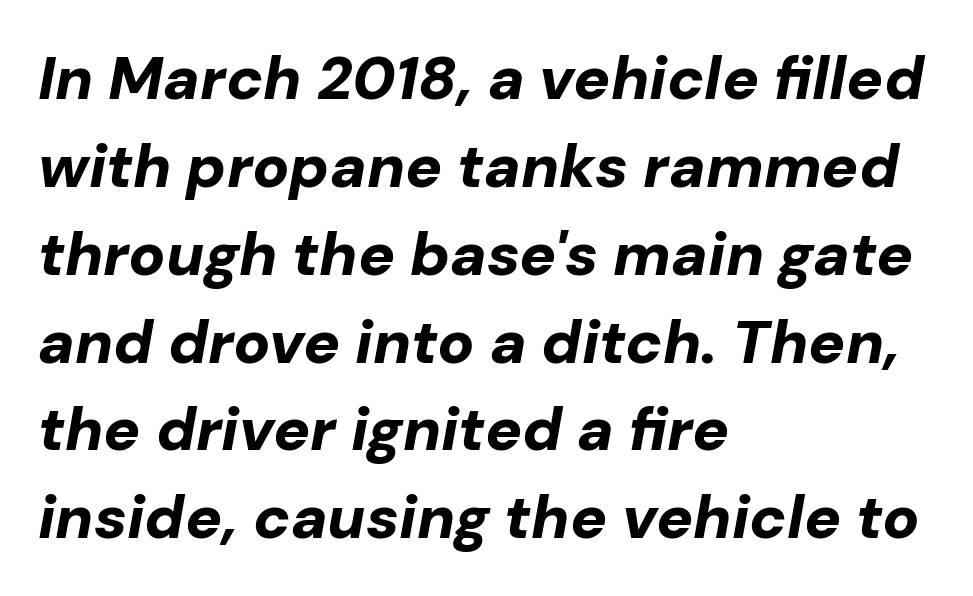
Q: Is the text bold? A: Yes.
Q: Is the text italic (slanted)? A: Yes, it leans right by about 10 degrees.
Q: Is the text underlined? A: No.
Q: How is the paragraph aligned? A: Left-aligned.
Q: Is the spacing between letters normal or unusually wide? A: Normal.
Q: Is the spacing between lines tight, normal or loose? A: Normal.
Q: Width (condensed, normal, or wide)? A: Normal.
Q: Stroke contrast? A: Low.
Q: x-height? A: Medium.
Q: Monospaced? A: No.
